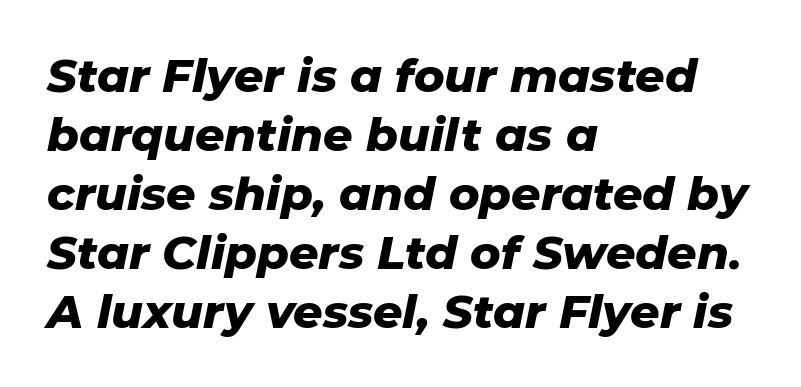
The image shows 46 px heavy type, italic (leaning right); set left-aligned, normal line spacing (1.28x), normal letter spacing, not underlined; low stroke contrast and a medium x-height.
